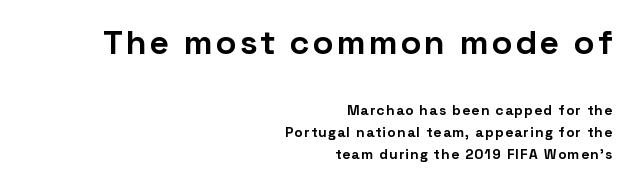
Q: Is the text bold? A: Yes.
Q: Is the text italic (slanted)? A: No, it is upright.
Q: Is the typeface a serif or a sans-serif typeface? A: Sans-serif.
Q: Is the text underlined? A: No.
Q: How is the paragraph aligned? A: Right-aligned.
Q: Is the spacing between lines tight, normal or loose? A: Normal.
Q: Which block of text is set in a larger size, the first (top) or the second (bottom)? A: The first (top) one.
Q: Width (condensed, normal, or wide)? A: Normal.
Q: Stroke contrast? A: Low.
Q: x-height? A: Medium.
Q: Monospaced? A: No.
